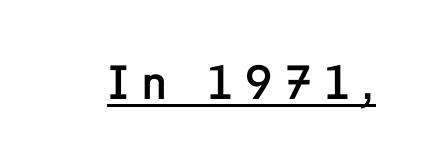
Q: Is the text bold? A: Semi-bold.
Q: Is the text italic (slanted)? A: No, it is upright.
Q: Is the typeface a serif or a sans-serif typeface? A: Sans-serif.
Q: Is the text underlined? A: Yes.
Q: Is the spacing between letters normal or unusually wide? A: Unusually wide.
Q: Width (condensed, normal, or wide)? A: Normal.
Q: Stroke contrast? A: Low.
Q: x-height? A: Medium.
Q: Monospaced? A: No.
